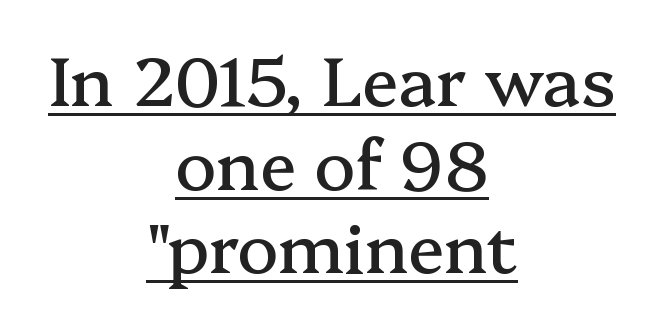
Think of a printed novel: that variable character pitch is what you see here. Words appear dense and cohesive because spacing is normal. Ordinary non-slanted type is in use. Is this a sans? No — the strokes have serifs. Quick note: underline on. Reading down the block, each line starts at a different indent, mirrored at its end.
